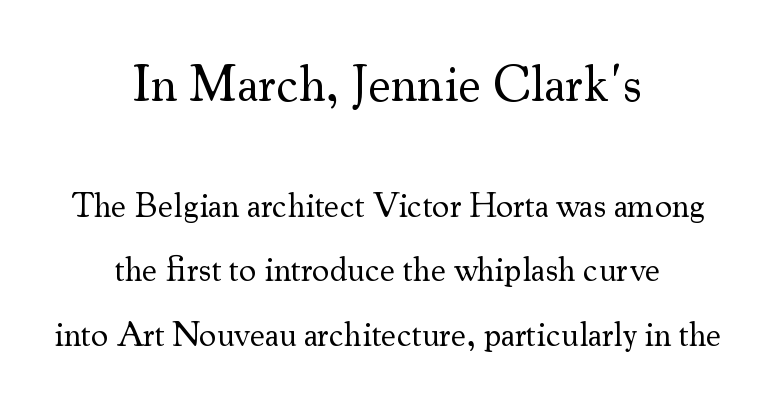
Here the designer chose a conventional face with non-uniform glyph widths. Underlining? Definitely not there. Examine the stroke ends and you'll spot serifs. The lettering holds an erect, upright posture throughout.
